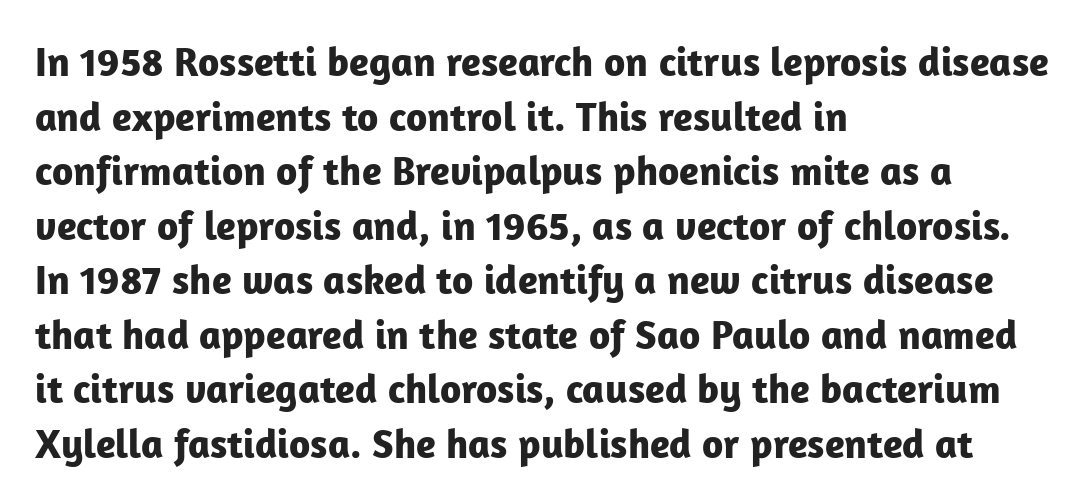
The image shows 41 px bold sans-serif type, upright; set left-aligned, normal line spacing (1.33x), normal letter spacing, not underlined; low stroke contrast and a medium x-height.
